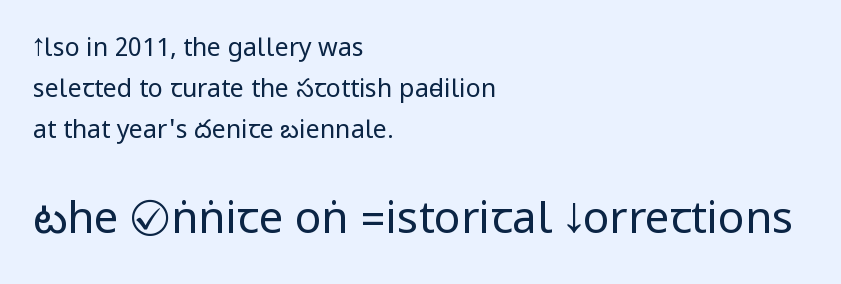
The space directly below the letters is spotless. Unlike a traditional serif, this face leaves its strokes unadorned. Does the leading feel generous? No, just average. A student would call this left alignment; a typographer would say flush left, rag right. The emphasis by scale lands on block number two, below.
